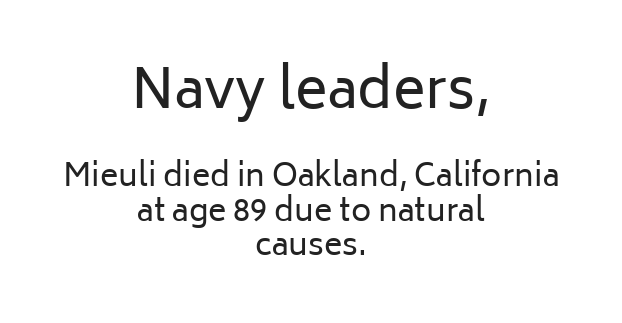
Q: Is the text bold? A: No.
Q: Is the text italic (slanted)? A: No, it is upright.
Q: Is the typeface a serif or a sans-serif typeface? A: Sans-serif.
Q: Is the text underlined? A: No.
Q: How is the paragraph aligned? A: Centered.
Q: Is the spacing between letters normal or unusually wide? A: Normal.
Q: Is the spacing between lines tight, normal or loose? A: Tight.
Q: Which block of text is set in a larger size, the first (top) or the second (bottom)? A: The first (top) one.
Q: Width (condensed, normal, or wide)? A: Normal.
Q: Stroke contrast? A: Low.
Q: x-height? A: Medium.
Q: Monospaced? A: No.
